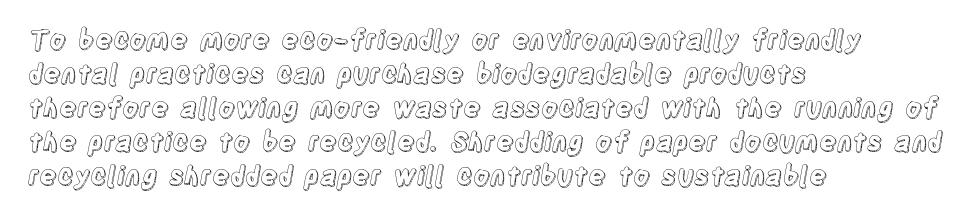
{"underline": "no", "align": "left", "line_spacing": "normal", "line_spacing_ratio": 1.31, "letter_spacing": "normal", "letter_spacing_em": 0.0, "glyph_px": 26}
